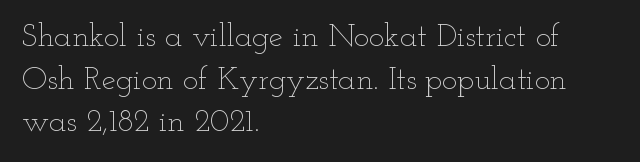
{"italic": "no", "bold": "no", "weight": "thin", "width": "wide", "stroke_contrast": "low", "x_height": "small", "monospaced": "no", "underline": "no", "align": "left", "line_spacing": "normal", "line_spacing_ratio": 1.33, "letter_spacing": "normal", "letter_spacing_em": 0.0, "glyph_px": 32}
